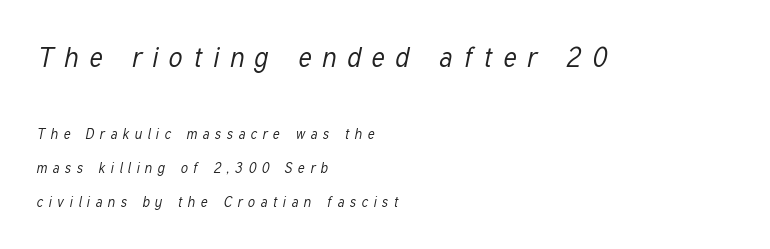
Q: Is the text bold? A: No.
Q: Is the text italic (slanted)? A: Yes, it leans right by about 12 degrees.
Q: Is the text underlined? A: No.
Q: How is the paragraph aligned? A: Left-aligned.
Q: Is the spacing between letters normal or unusually wide? A: Unusually wide.
Q: Is the spacing between lines tight, normal or loose? A: Loose.
Q: Which block of text is set in a larger size, the first (top) or the second (bottom)? A: The first (top) one.
